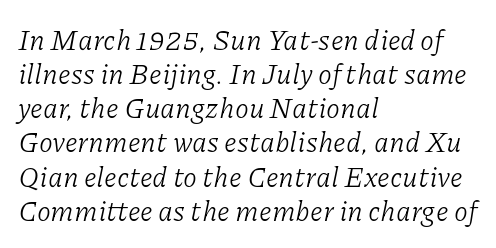
Q: Is the text bold? A: No.
Q: Is the text italic (slanted)? A: Yes, it leans right by about 11 degrees.
Q: Is the typeface a serif or a sans-serif typeface? A: Serif.
Q: Is the text underlined? A: No.
Q: How is the paragraph aligned? A: Left-aligned.
Q: Is the spacing between letters normal or unusually wide? A: Normal.
Q: Width (condensed, normal, or wide)? A: Normal.
Q: Stroke contrast? A: Low.
Q: x-height? A: Medium.
Q: Monospaced? A: No.
